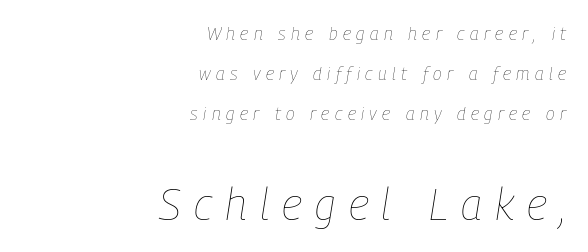
Q: Is the text bold? A: No.
Q: Is the text italic (slanted)? A: Yes, it leans right by about 9 degrees.
Q: Is the text underlined? A: No.
Q: How is the paragraph aligned? A: Right-aligned.
Q: Is the spacing between letters normal or unusually wide? A: Unusually wide.
Q: Is the spacing between lines tight, normal or loose? A: Loose.
Q: Which block of text is set in a larger size, the first (top) or the second (bottom)? A: The second (bottom) one.
Q: Width (condensed, normal, or wide)? A: Condensed.
Q: Stroke contrast? A: Low.
Q: x-height? A: Medium.
Q: Monospaced? A: No.
